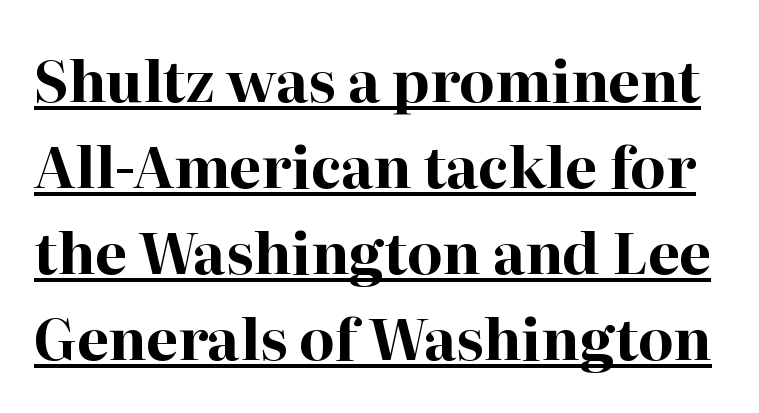
Small tapered or slab feet sit at the stroke ends, so this counts as serif. These words are printed bold, with thick strokes throughout. Italic? Not at all — the glyphs are vertical. Is there an underline? Yes — a line sits under the letters. The face used here is proportionally spaced, like ordinary book or web type. Regular leading.
